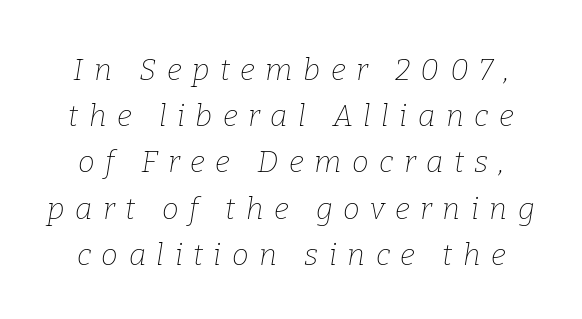
Q: Is the text bold? A: No.
Q: Is the text italic (slanted)? A: Yes, it leans right by about 9 degrees.
Q: Is the typeface a serif or a sans-serif typeface? A: Serif.
Q: Is the text underlined? A: No.
Q: Is the spacing between letters normal or unusually wide? A: Unusually wide.
Q: Is the spacing between lines tight, normal or loose? A: Normal.
Q: Width (condensed, normal, or wide)? A: Normal.
Q: Stroke contrast? A: Low.
Q: x-height? A: Medium.
Q: Monospaced? A: No.
